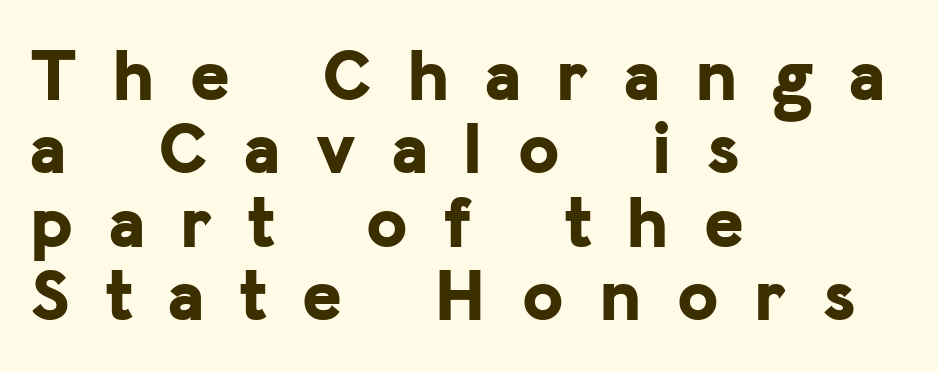
The image shows 75 px bold sans-serif type, upright; set left-aligned, tight line spacing (0.98x), unusually wide letter spacing (+0.48 em), not underlined; low stroke contrast and a medium x-height.
